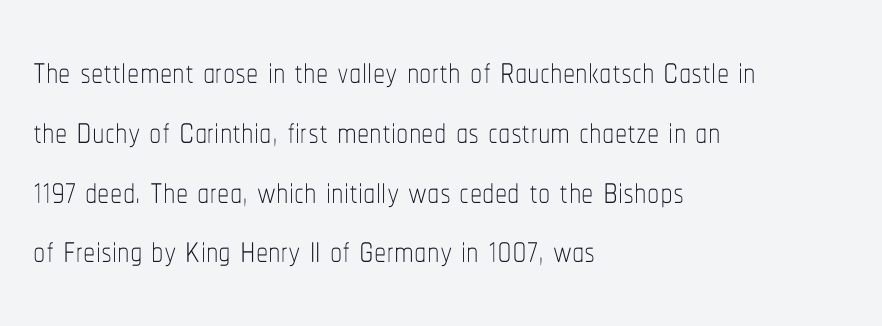
{"italic": "no", "bold": "no", "weight": "thin", "width": "condensed", "stroke_contrast": "low", "x_height": "medium", "monospaced": "no", "underline": "no", "align": "left", "line_spacing_ratio": 1.22, "letter_spacing": "normal", "letter_spacing_em": 0.0, "glyph_px": 49}
